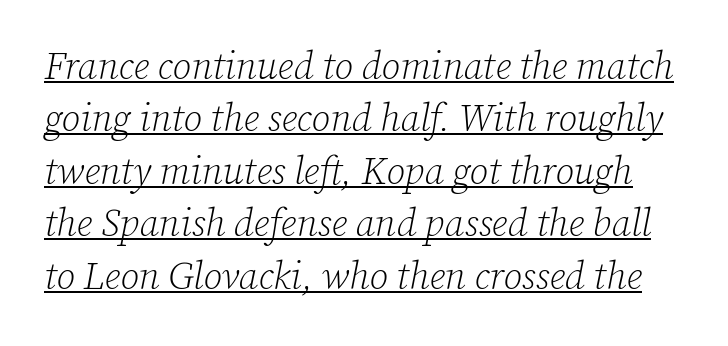
How would I describe the line gaps? Plain and ordinary. The whole block is typeset with a tilt. The face used here is seriffed, in the tradition of book romans. Compared with typical body copy, the letter spacing here is the same. On a weight scale, this lands at 450 or below. A typographer would call this underscored text.
